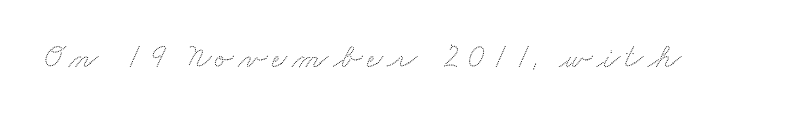
The image shows 34 px wide type; set not underlined; low stroke contrast and a small x-height.
